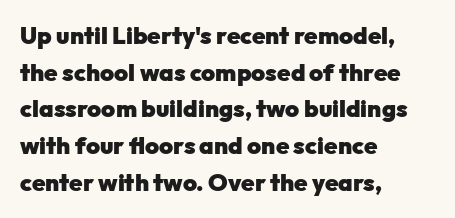
Q: Is the text bold? A: Yes.
Q: Is the text italic (slanted)? A: No, it is upright.
Q: Is the text underlined? A: No.
Q: How is the paragraph aligned? A: Left-aligned.
Q: Is the spacing between letters normal or unusually wide? A: Normal.
Q: Is the spacing between lines tight, normal or loose? A: Normal.
